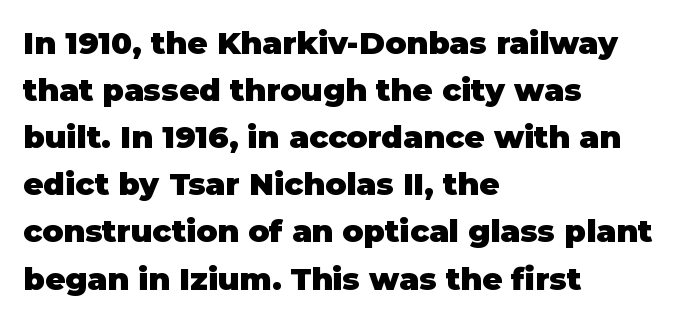
Q: Is the text bold? A: Yes.
Q: Is the text italic (slanted)? A: No, it is upright.
Q: Is the typeface a serif or a sans-serif typeface? A: Sans-serif.
Q: Is the text underlined? A: No.
Q: How is the paragraph aligned? A: Left-aligned.
Q: Is the spacing between letters normal or unusually wide? A: Normal.
Q: Is the spacing between lines tight, normal or loose? A: Normal.
Q: Width (condensed, normal, or wide)? A: Normal.
Q: Stroke contrast? A: Low.
Q: x-height? A: Large.
Q: Monospaced? A: No.
